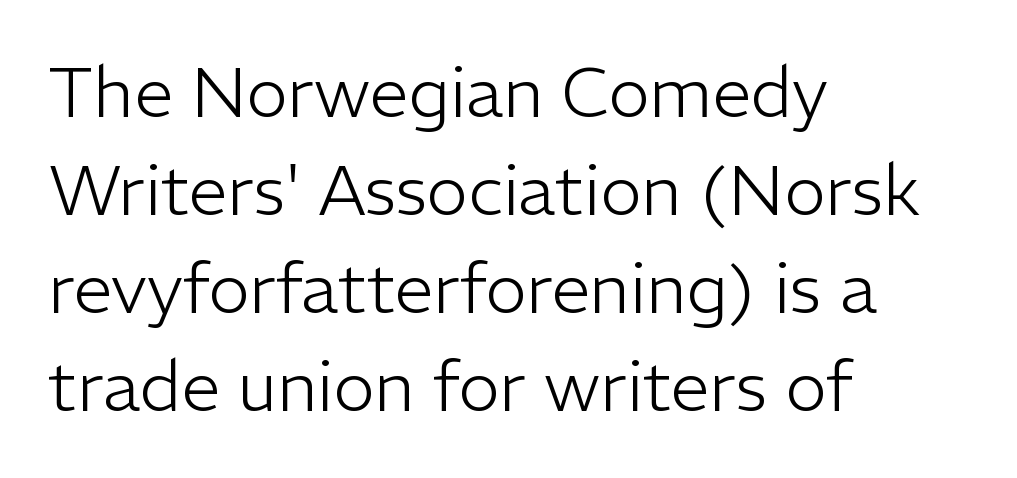
The image shows 70 px light sans-serif type, upright; set left-aligned, normal line spacing (1.4x), normal letter spacing, not underlined; low stroke contrast and a medium x-height.
